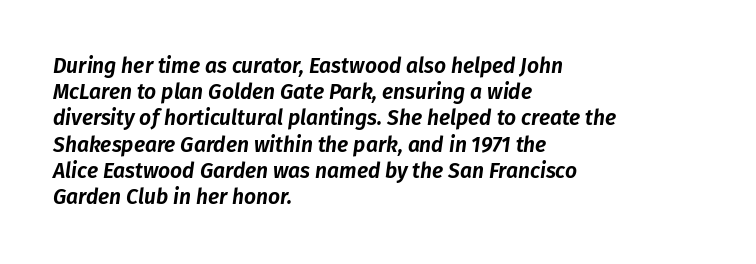
{"italic": "yes", "lean": "right", "slant_degrees": 8, "underline": "no", "align": "left", "line_spacing": "normal", "line_spacing_ratio": 1.25, "letter_spacing": "normal", "letter_spacing_em": 0.0, "glyph_px": 21}
